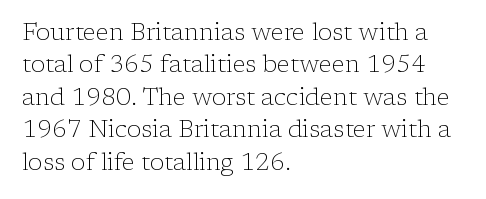
{"italic": "no", "bold": "no", "underline": "no", "align": "left", "line_spacing": "normal", "line_spacing_ratio": 1.35, "letter_spacing": "normal", "letter_spacing_em": 0.0, "glyph_px": 24}
